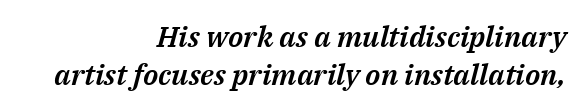
Q: Is the text italic (slanted)? A: Yes, it leans right by about 14 degrees.
Q: Is the text underlined? A: No.
Q: How is the paragraph aligned? A: Right-aligned.
Q: Is the spacing between letters normal or unusually wide? A: Normal.
Q: Is the spacing between lines tight, normal or loose? A: Normal.
Q: Width (condensed, normal, or wide)? A: Normal.
Q: Stroke contrast? A: Medium.
Q: x-height? A: Medium.
Q: Monospaced? A: No.
